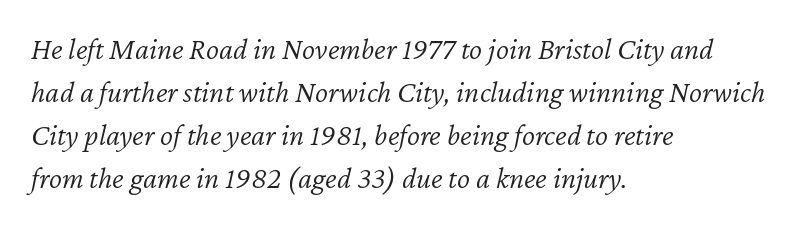
The passage shown is typed in a proportional face where columns would drift. Yep, that's italic — everything's leaning. The rendering anchors every line to the left-hand side. The horizontal fit of the characters is conventional and even.
